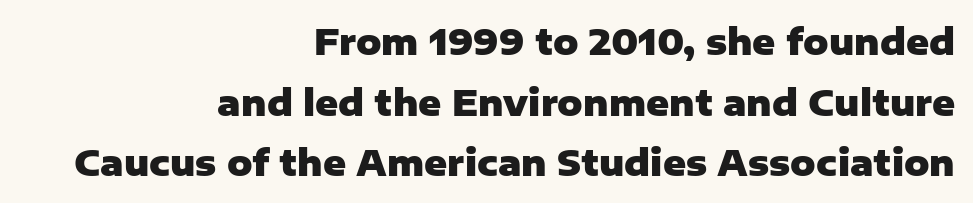
{"serif": "no", "italic": "no", "bold": "yes", "weight": "heavy", "width": "normal", "stroke_contrast": "low", "x_height": "medium", "monospaced": "no", "underline": "no", "align": "right", "line_spacing_ratio": 1.73, "letter_spacing": "normal", "letter_spacing_em": 0.0, "glyph_px": 35}
